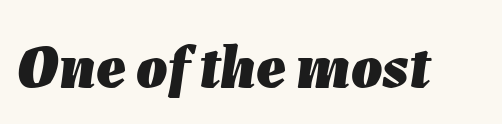
The image shows 62 px heavy type, italic (leaning right); set normal letter spacing, not underlined; low stroke contrast and a medium x-height.
